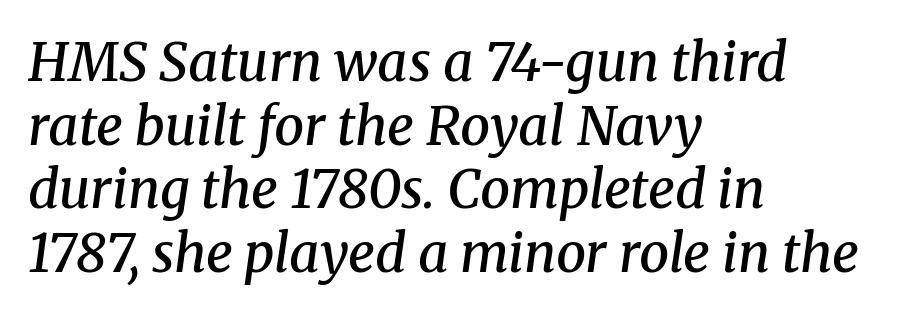
Yep, that's italic — everything's leaning. Looks like regular typesetting: each glyph gets only the width it needs. Stems and bowls a touch heavier than normal — semibold. Default kerning and tracking; the words read as compact shapes. Old-style or modern, the face here clearly has serifs. Glance below the letters and you will spot only blank space.
